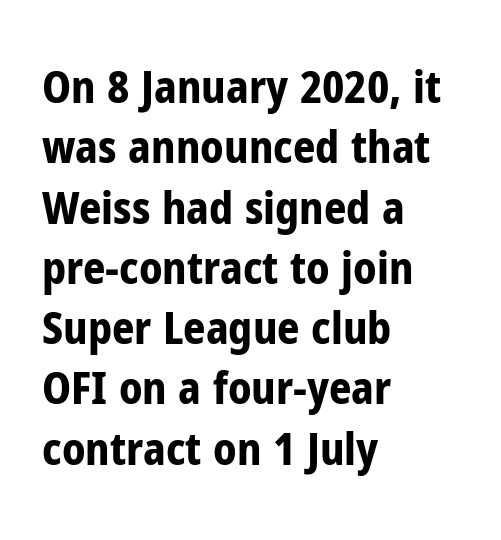
{"serif": "no", "italic": "no", "bold": "yes", "weight": "bold", "width": "condensed", "stroke_contrast": "low", "x_height": "medium", "monospaced": "no", "underline": "no", "align": "left", "line_spacing": "normal", "line_spacing_ratio": 1.37, "letter_spacing": "normal", "letter_spacing_em": 0.0, "glyph_px": 44}
